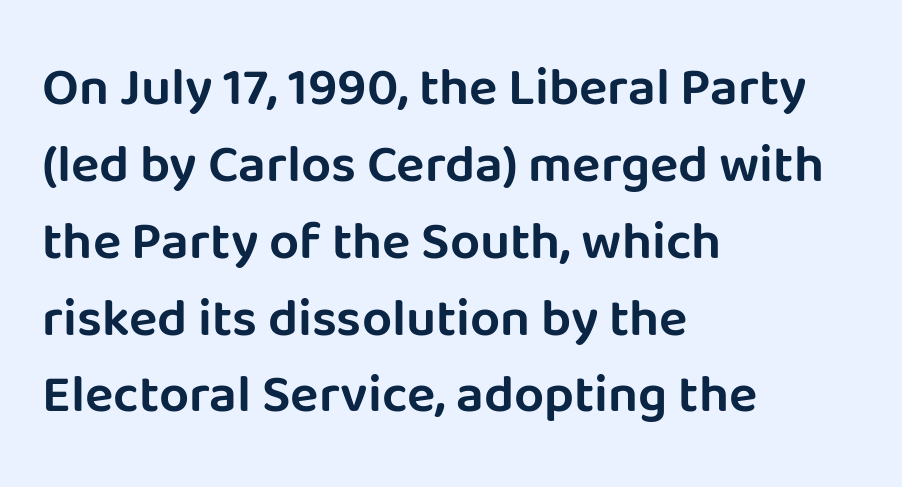
Q: Is the text italic (slanted)? A: No, it is upright.
Q: Is the typeface a serif or a sans-serif typeface? A: Sans-serif.
Q: Is the text underlined? A: No.
Q: How is the paragraph aligned? A: Left-aligned.
Q: Is the spacing between letters normal or unusually wide? A: Normal.
Q: Is the spacing between lines tight, normal or loose? A: Normal.
Q: Width (condensed, normal, or wide)? A: Normal.
Q: Stroke contrast? A: Low.
Q: x-height? A: Large.
Q: Monospaced? A: No.
